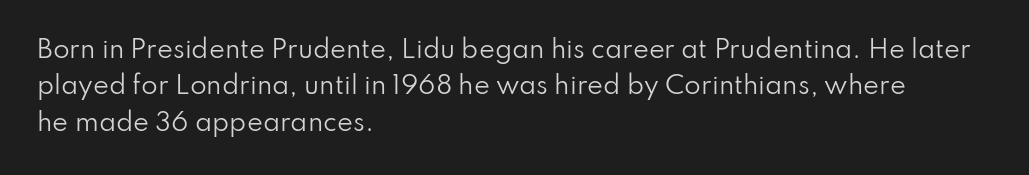
{"italic": "no", "bold": "no", "underline": "no", "align": "left", "line_spacing": "normal", "line_spacing_ratio": 1.52, "letter_spacing": "normal", "letter_spacing_em": 0.0, "glyph_px": 24}
